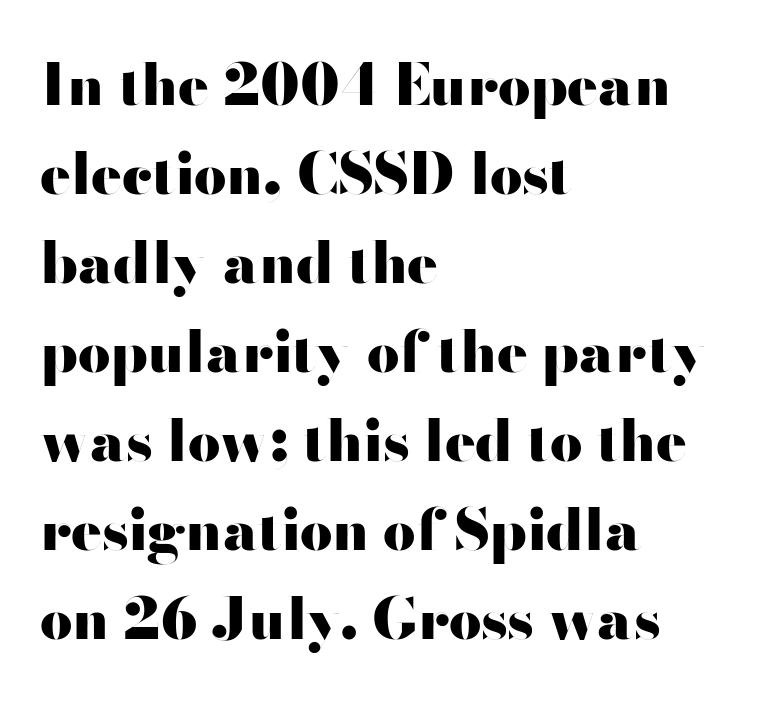
The image shows 57 px heavy, wide type, upright; set left-aligned, normal line spacing (1.56x), normal letter spacing, not underlined; high stroke contrast and a small x-height.
